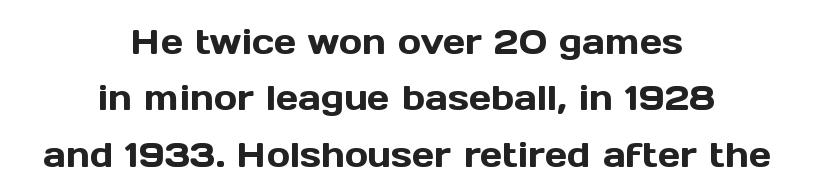
{"serif": "no", "italic": "no", "width": "normal", "x_height": "medium", "monospaced": "no", "underline": "no", "align": "center", "line_spacing": "normal", "line_spacing_ratio": 1.61, "letter_spacing": "normal", "letter_spacing_em": 0.0, "glyph_px": 35}
